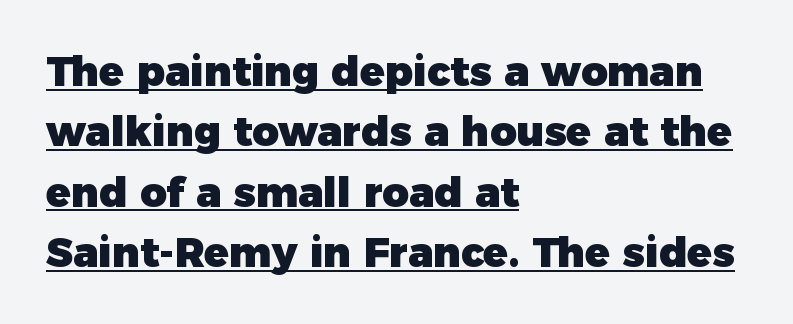
{"serif": "no", "italic": "no", "bold": "yes", "weight": "heavy", "width": "normal", "stroke_contrast": "low", "x_height": "medium", "monospaced": "no", "underline": "yes", "align": "left", "line_spacing": "normal", "line_spacing_ratio": 1.47, "letter_spacing": "normal", "letter_spacing_em": 0.0, "glyph_px": 41}
